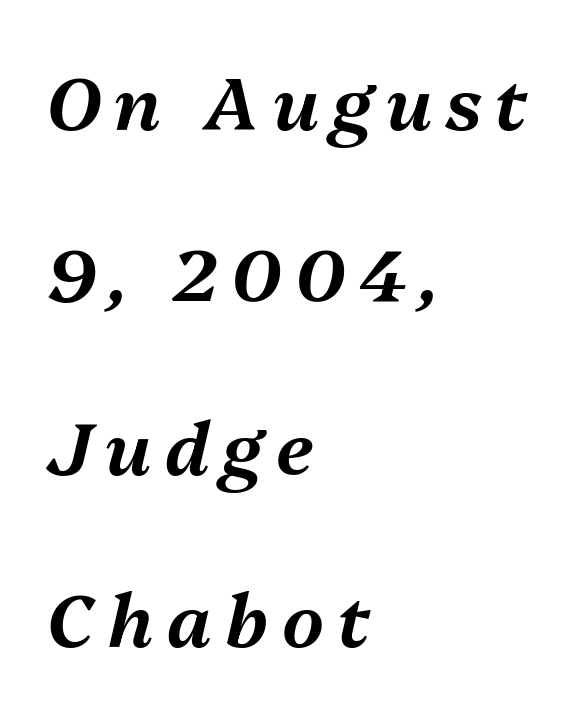
Q: Is the text italic (slanted)? A: Yes, it leans right by about 13 degrees.
Q: Is the text underlined? A: No.
Q: How is the paragraph aligned? A: Left-aligned.
Q: Is the spacing between lines tight, normal or loose? A: Loose.
Q: Width (condensed, normal, or wide)? A: Normal.
Q: Stroke contrast? A: Medium.
Q: x-height? A: Medium.
Q: Monospaced? A: No.
